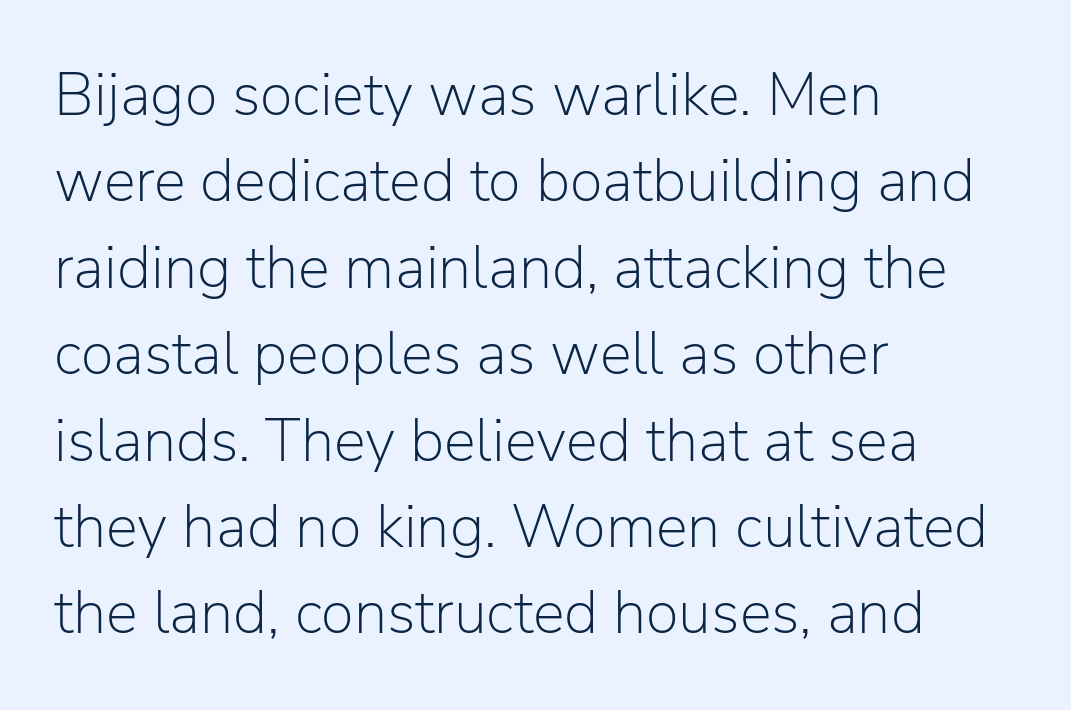
Q: Is the text bold? A: No.
Q: Is the text italic (slanted)? A: No, it is upright.
Q: Is the typeface a serif or a sans-serif typeface? A: Sans-serif.
Q: Is the text underlined? A: No.
Q: How is the paragraph aligned? A: Left-aligned.
Q: Is the spacing between letters normal or unusually wide? A: Normal.
Q: Is the spacing between lines tight, normal or loose? A: Normal.
Q: Width (condensed, normal, or wide)? A: Normal.
Q: Stroke contrast? A: Low.
Q: x-height? A: Medium.
Q: Monospaced? A: No.
